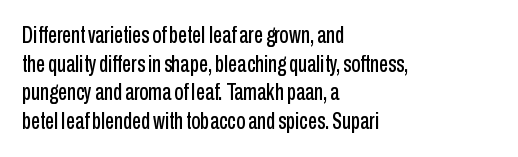
Quick note: not italic, upright. The letters sit at their default tracking, neither squeezed nor spread. The space between consecutive lines is moderate. This sample is left-justified, so line endings fall wherever the words run out. The string is rendered with underlining switched off.
